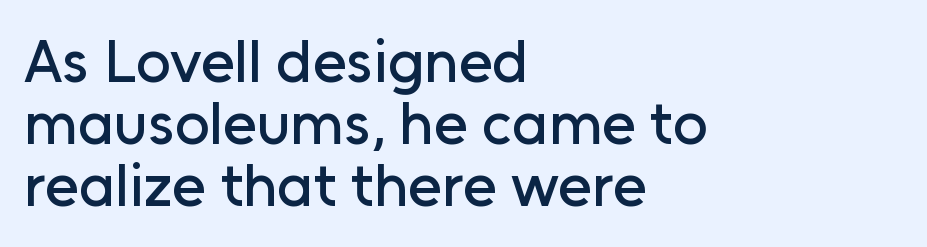
The image shows 61 px sans-serif type, upright; set left-aligned, tight line spacing (1.02x), normal letter spacing, not underlined; low stroke contrast and a medium x-height.
